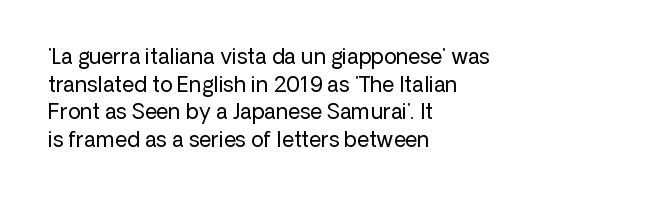
{"italic": "no", "bold": "no", "underline": "no", "align": "left", "line_spacing": "normal", "line_spacing_ratio": 1.31, "letter_spacing": "normal", "letter_spacing_em": 0.0, "glyph_px": 21}
